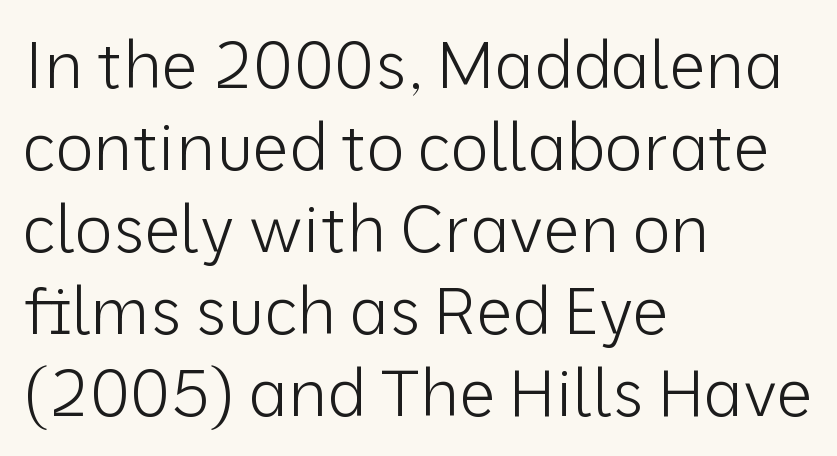
Q: Is the text bold? A: No.
Q: Is the text italic (slanted)? A: No, it is upright.
Q: Is the typeface a serif or a sans-serif typeface? A: Sans-serif.
Q: Is the text underlined? A: No.
Q: How is the paragraph aligned? A: Left-aligned.
Q: Is the spacing between letters normal or unusually wide? A: Normal.
Q: Is the spacing between lines tight, normal or loose? A: Normal.
Q: Width (condensed, normal, or wide)? A: Normal.
Q: Stroke contrast? A: Low.
Q: x-height? A: Medium.
Q: Monospaced? A: No.
